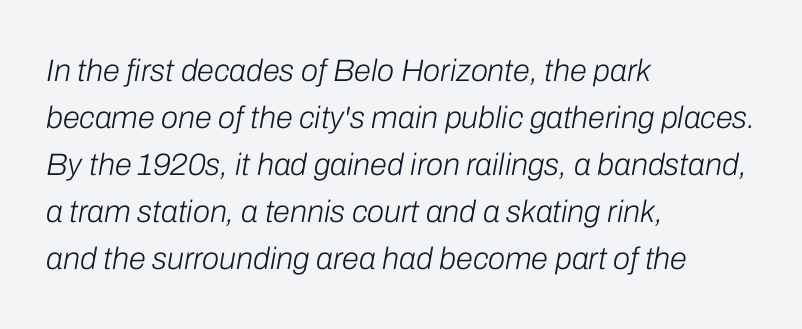
The image shows 31 px light type, italic (leaning right); set left-aligned, normal line spacing (1.52x), normal letter spacing, not underlined; low stroke contrast and a medium x-height.
